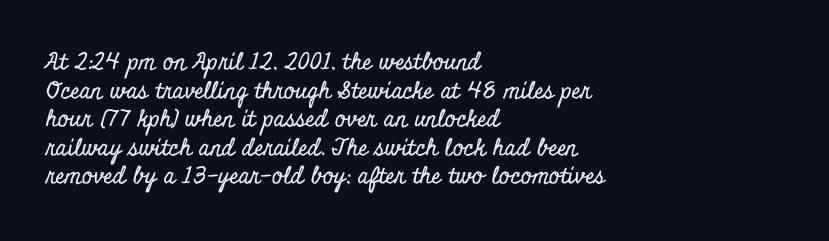
{"underline": "no", "align": "left", "line_spacing_ratio": 1.24, "letter_spacing": "normal", "letter_spacing_em": 0.0, "glyph_px": 23}
